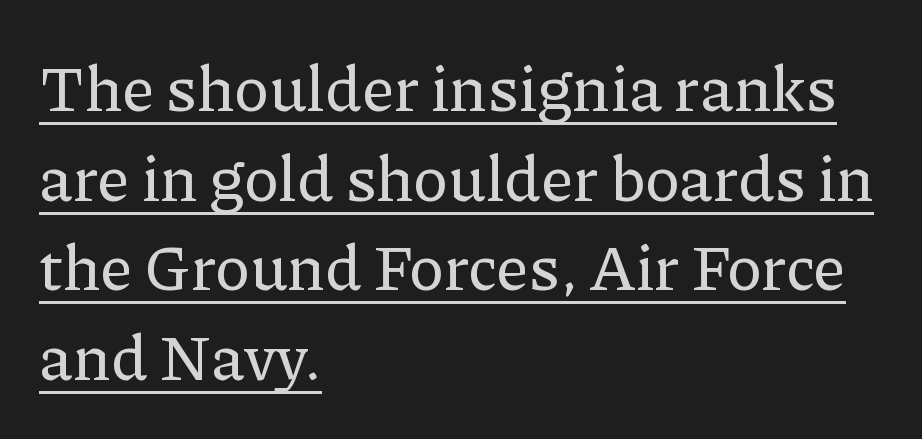
{"serif": "yes", "italic": "no", "width": "normal", "stroke_contrast": "low", "x_height": "medium", "monospaced": "no", "underline": "yes", "align": "left", "line_spacing": "normal", "line_spacing_ratio": 1.4, "letter_spacing": "normal", "letter_spacing_em": 0.0, "glyph_px": 64}
